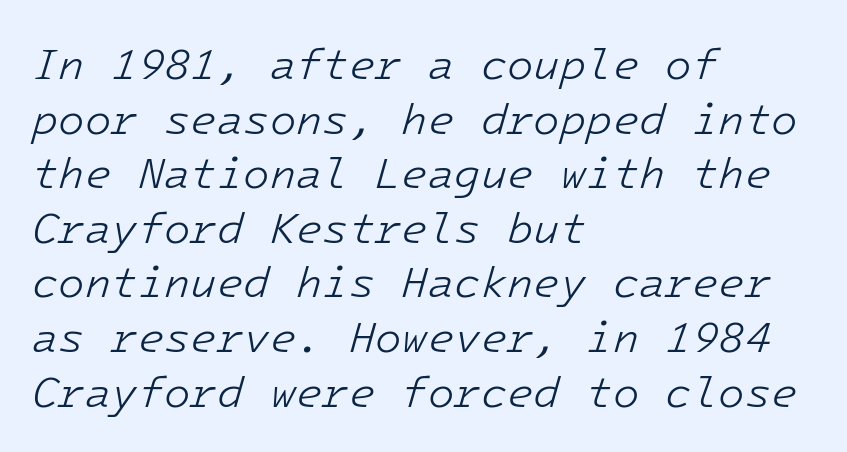
Q: Is the text bold? A: No.
Q: Is the text italic (slanted)? A: Yes, it leans right by about 16 degrees.
Q: Is the text underlined? A: No.
Q: How is the paragraph aligned? A: Left-aligned.
Q: Is the spacing between letters normal or unusually wide? A: Normal.
Q: Is the spacing between lines tight, normal or loose? A: Normal.
Q: Width (condensed, normal, or wide)? A: Normal.
Q: Stroke contrast? A: Low.
Q: x-height? A: Medium.
